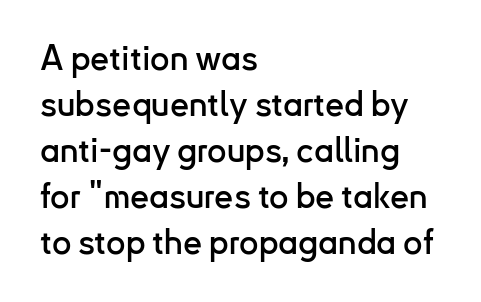
The designer left line spacing at the default. The gaps between neighbouring characters are ordinary and unremarkable. The font family rendered here belongs to the sans-serif group. Line starts are locked; line ends wander.
